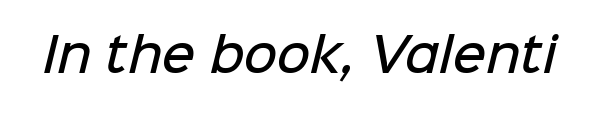
Q: Is the text bold? A: Semi-bold.
Q: Is the typeface a serif or a sans-serif typeface? A: Sans-serif.
Q: Is the text underlined? A: No.
Q: Is the spacing between letters normal or unusually wide? A: Normal.
Q: Width (condensed, normal, or wide)? A: Normal.
Q: Stroke contrast? A: Low.
Q: x-height? A: Medium.
Q: Monospaced? A: No.
